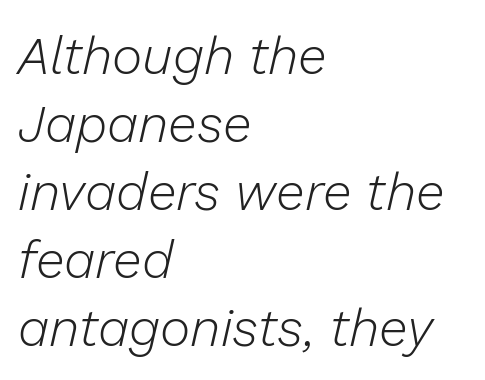
The whole block is typeset with a tilt. The font is comparable to plain body text, perhaps lighter. A normal amount of white space separates one row of letters from the next. No word sits above an underline. What stands out about the letter spacing? Nothing — it is the standard amount.
